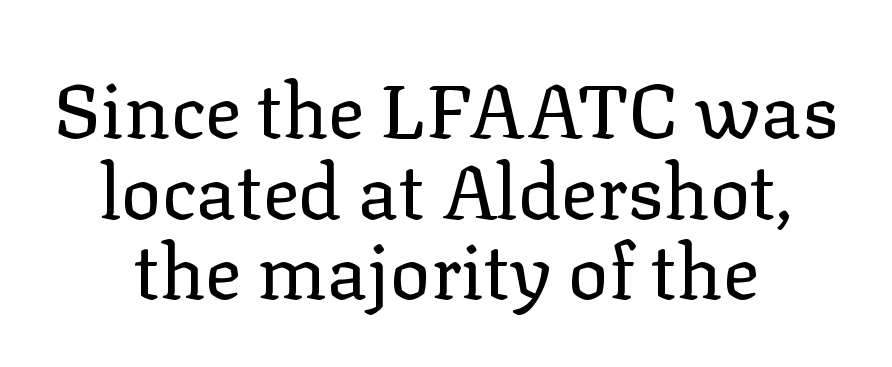
Character widths vary here, with narrow letters taking less room than wide ones. Each row of text sits above clean, open space. This sample uses plain, unmodified letter spacing. Unbolded letterforms with no extra heft. Rendered with straight, roman letterforms.
